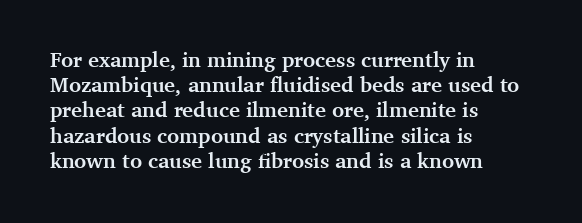
Q: Is the text bold? A: Yes.
Q: Is the text italic (slanted)? A: No, it is upright.
Q: Is the text underlined? A: No.
Q: How is the paragraph aligned? A: Left-aligned.
Q: Is the spacing between letters normal or unusually wide? A: Normal.
